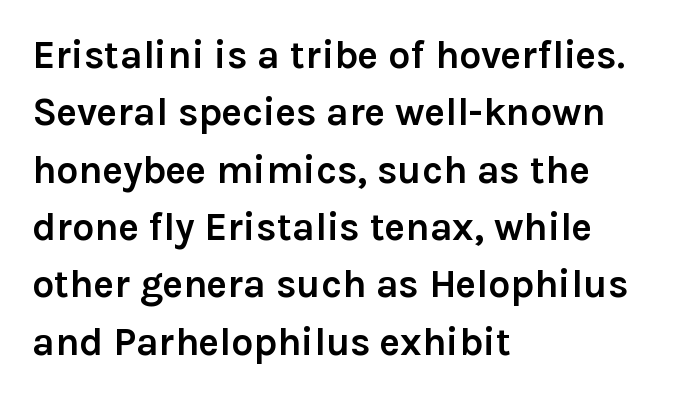
{"serif": "no", "italic": "no", "bold": "yes", "weight": "semibold", "width": "normal", "x_height": "medium", "monospaced": "no", "underline": "no", "align": "left", "line_spacing": "normal", "line_spacing_ratio": 1.47, "letter_spacing": "normal", "letter_spacing_em": 0.0, "glyph_px": 39}
